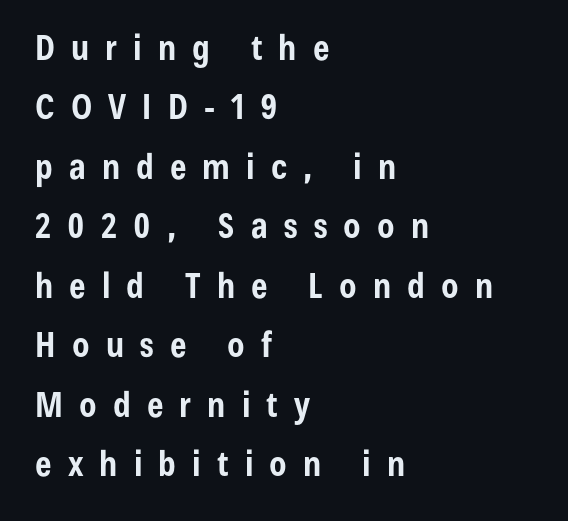
Q: Is the text bold? A: Yes.
Q: Is the text italic (slanted)? A: No, it is upright.
Q: Is the typeface a serif or a sans-serif typeface? A: Sans-serif.
Q: Is the text underlined? A: No.
Q: How is the paragraph aligned? A: Left-aligned.
Q: Is the spacing between letters normal or unusually wide? A: Unusually wide.
Q: Is the spacing between lines tight, normal or loose? A: Normal.
Q: Width (condensed, normal, or wide)? A: Condensed.
Q: Stroke contrast? A: Low.
Q: x-height? A: Medium.
Q: Monospaced? A: No.
